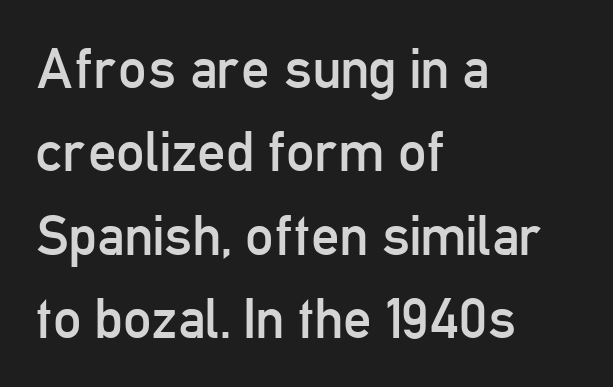
Q: Is the text bold? A: No.
Q: Is the text italic (slanted)? A: No, it is upright.
Q: Is the typeface a serif or a sans-serif typeface? A: Sans-serif.
Q: Is the text underlined? A: No.
Q: How is the paragraph aligned? A: Left-aligned.
Q: Is the spacing between letters normal or unusually wide? A: Normal.
Q: Is the spacing between lines tight, normal or loose? A: Normal.
Q: Width (condensed, normal, or wide)? A: Condensed.
Q: Stroke contrast? A: Low.
Q: x-height? A: Medium.
Q: Monospaced? A: No.
